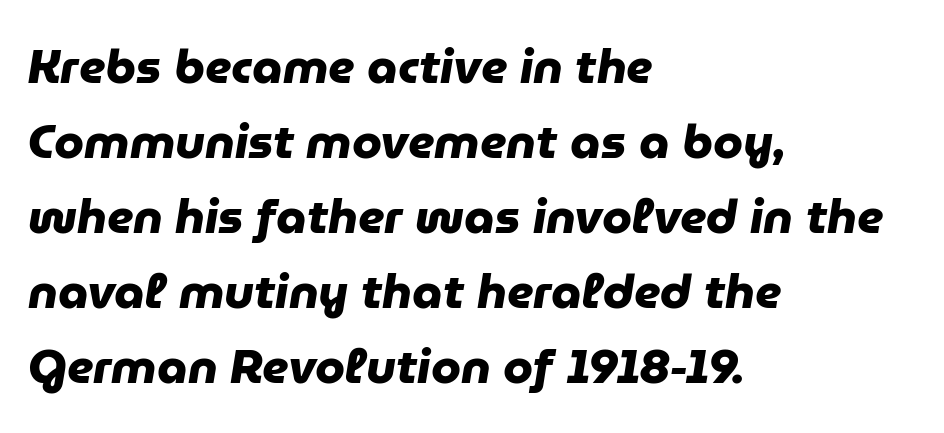
The image shows 48 px heavy sans-serif type; set left-aligned, normal line spacing (1.56x), normal letter spacing, not underlined; low stroke contrast and a medium x-height.
